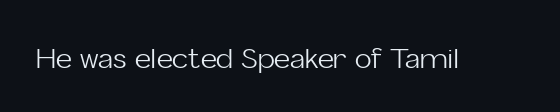
{"serif": "no", "italic": "no", "bold": "no", "weight": "light", "width": "normal", "stroke_contrast": "low", "x_height": "medium", "monospaced": "no", "underline": "no", "letter_spacing": "normal", "letter_spacing_em": 0.0, "glyph_px": 28}
